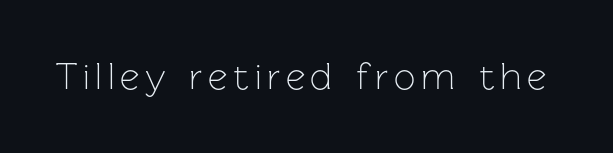
The image shows 38 px light sans-serif type, upright; set not underlined; low stroke contrast and a medium x-height.
